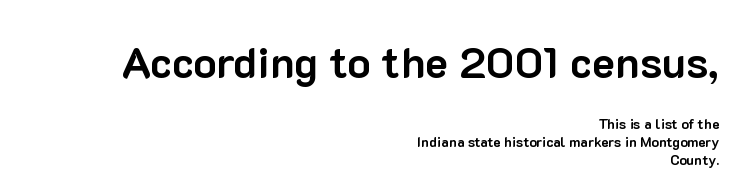
{"serif": "no", "italic": "no", "bold": "yes", "weight": "bold", "width": "normal", "stroke_contrast": "low", "x_height": "medium", "monospaced": "no", "underline": "no", "align": "right", "line_spacing": "normal", "line_spacing_ratio": 1.27, "letter_spacing": "normal", "letter_spacing_em": 0.0, "larger_block": "first", "size_ratio": 3.07, "glyph_px": 43}
